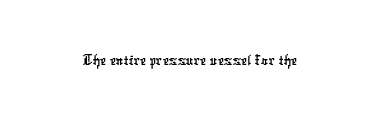
{"serif": "no", "width": "condensed", "stroke_contrast": "low", "x_height": "medium", "monospaced": "no", "underline": "no", "letter_spacing": "normal", "letter_spacing_em": 0.0, "glyph_px": 35}
